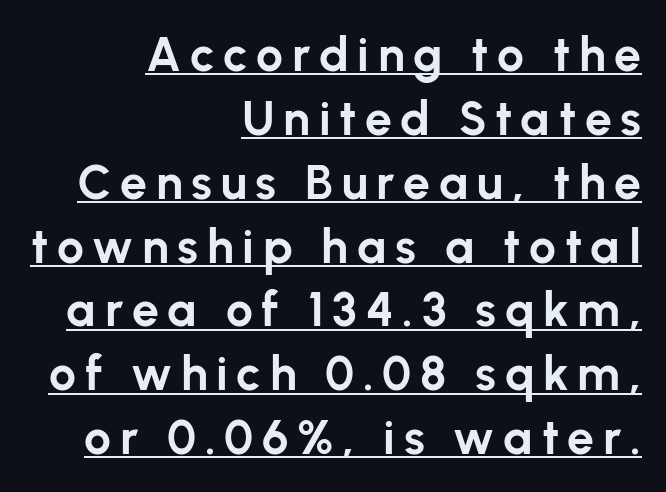
{"serif": "no", "italic": "no", "bold": "yes", "weight": "bold", "width": "normal", "stroke_contrast": "low", "x_height": "medium", "monospaced": "no", "underline": "yes", "align": "right", "line_spacing": "normal", "line_spacing_ratio": 1.33, "glyph_px": 48}
